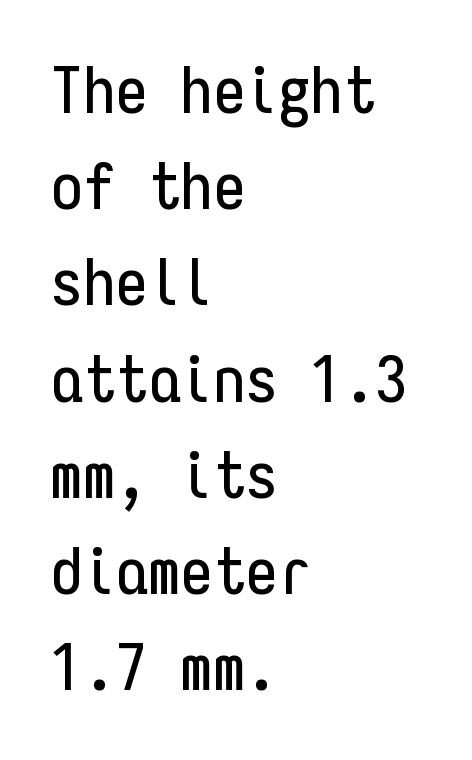
Q: Is the text italic (slanted)? A: No, it is upright.
Q: Is the typeface a serif or a sans-serif typeface? A: Sans-serif.
Q: Is the text underlined? A: No.
Q: How is the paragraph aligned? A: Left-aligned.
Q: Is the spacing between letters normal or unusually wide? A: Normal.
Q: Is the spacing between lines tight, normal or loose? A: Normal.
Q: Width (condensed, normal, or wide)? A: Condensed.
Q: Stroke contrast? A: Low.
Q: x-height? A: Medium.
Q: Monospaced? A: Yes.
